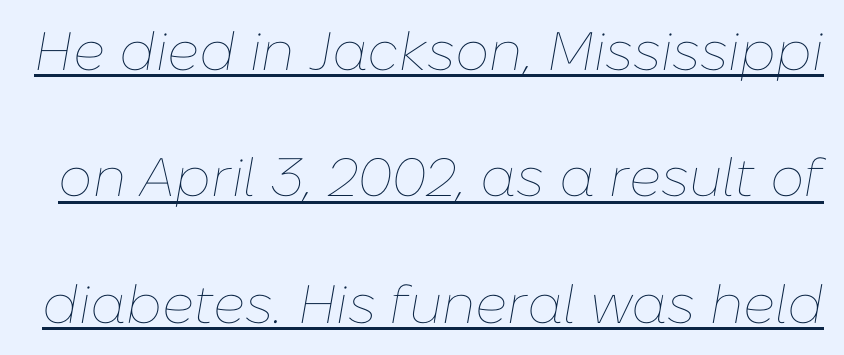
Note the varied advance widths — an 'i' is clearly narrower than an 'm'. Does a line run under the words? Yes, clearly. The rendering applies a slant to the glyphs. The space between consecutive lines is lavish. Bold? No — there's no thickening of the strokes.
